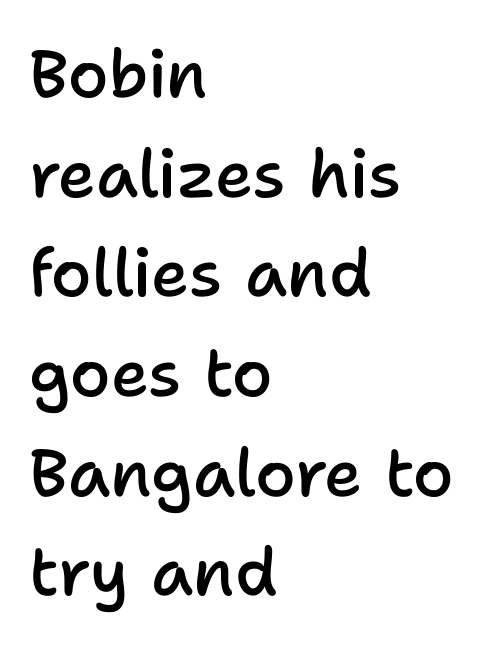
This rendering uses left alignment, leaving the right contour irregular. The face used here is proportionally spaced, like ordinary book or web type. A typesetter would mark this as roman, not italic. Short note: letters normally spaced.
